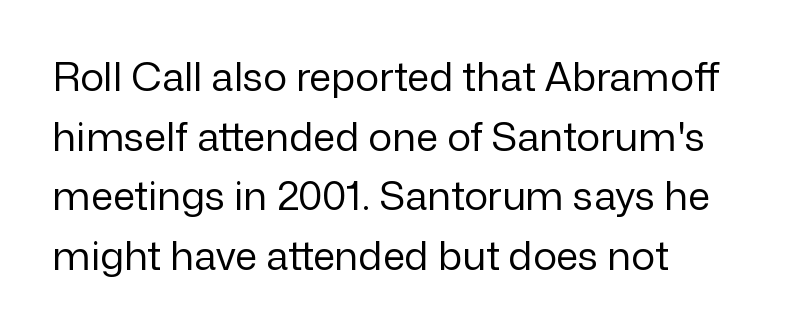
The image shows 40 px regular-weight sans-serif type, upright; set left-aligned, normal line spacing (1.49x), normal letter spacing, not underlined; low stroke contrast and a medium x-height.
